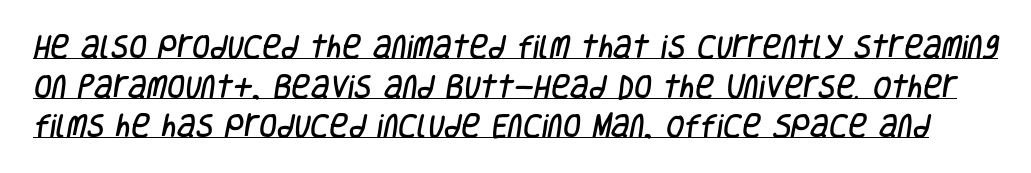
{"underline": "yes", "line_spacing": "normal", "line_spacing_ratio": 1.52, "letter_spacing": "normal", "letter_spacing_em": 0.0, "glyph_px": 26}
